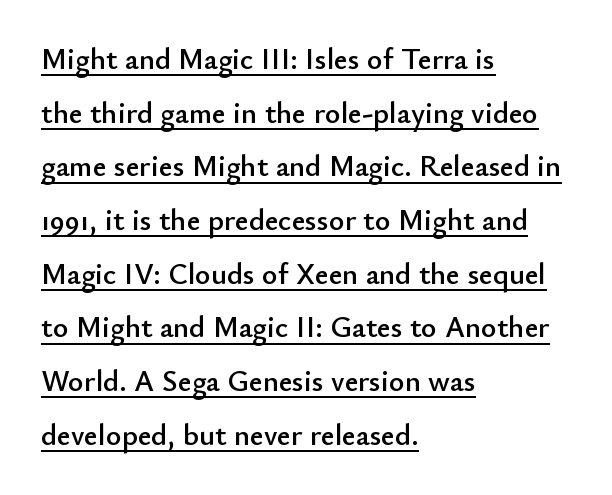
{"serif": "no", "italic": "no", "width": "normal", "stroke_contrast": "low", "x_height": "small", "monospaced": "no", "underline": "yes", "align": "left", "line_spacing_ratio": 1.79, "letter_spacing": "normal", "letter_spacing_em": 0.0, "glyph_px": 30}
